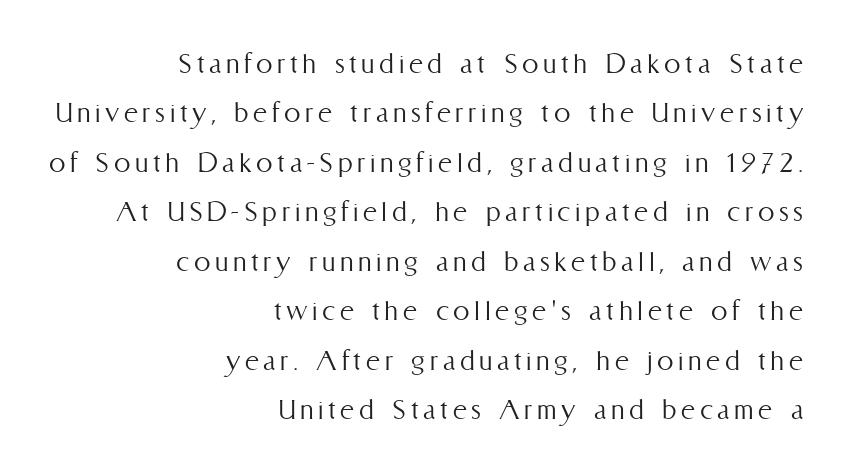
{"italic": "no", "bold": "no", "weight": "light", "width": "condensed", "stroke_contrast": "medium", "x_height": "medium", "monospaced": "no", "underline": "no", "align": "right", "line_spacing": "normal", "line_spacing_ratio": 1.5, "glyph_px": 33}
